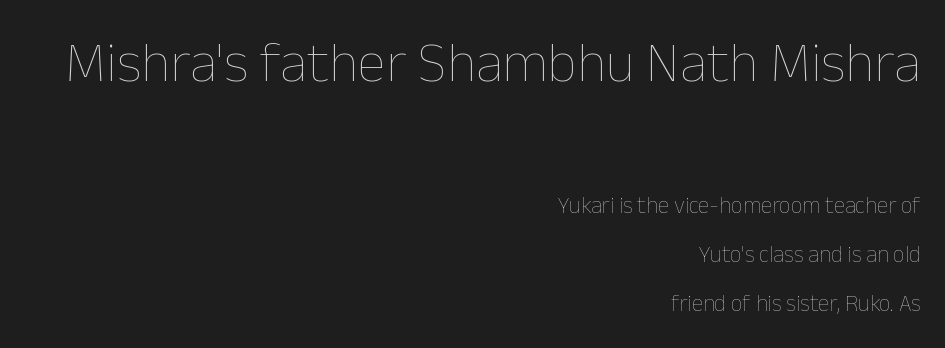
{"italic": "no", "bold": "no", "weight": "thin", "width": "normal", "stroke_contrast": "low", "x_height": "medium", "monospaced": "no", "underline": "no", "align": "right", "line_spacing": "loose", "line_spacing_ratio": 2.12, "letter_spacing": "normal", "letter_spacing_em": 0.0, "larger_block": "first", "size_ratio": 2.48, "glyph_px": 57}
